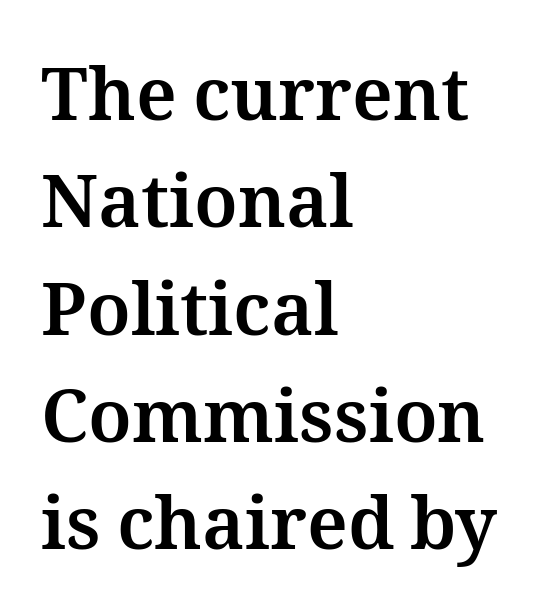
Q: Is the text bold? A: Yes.
Q: Is the text italic (slanted)? A: No, it is upright.
Q: Is the text underlined? A: No.
Q: How is the paragraph aligned? A: Left-aligned.
Q: Is the spacing between letters normal or unusually wide? A: Normal.
Q: Is the spacing between lines tight, normal or loose? A: Normal.
Q: Width (condensed, normal, or wide)? A: Normal.
Q: Stroke contrast? A: Medium.
Q: x-height? A: Medium.
Q: Monospaced? A: No.
